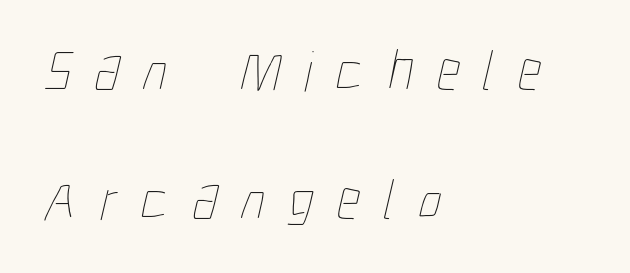
Q: Is the text bold? A: No.
Q: Is the text underlined? A: No.
Q: How is the paragraph aligned? A: Left-aligned.
Q: Is the spacing between letters normal or unusually wide? A: Unusually wide.
Q: Is the spacing between lines tight, normal or loose? A: Loose.
Q: Width (condensed, normal, or wide)? A: Condensed.
Q: Stroke contrast? A: Low.
Q: x-height? A: Medium.
Q: Monospaced? A: No.
